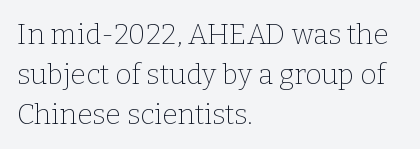
The image shows 28 px thin serif type, upright; set left-aligned, normal line spacing (1.42x), normal letter spacing, not underlined; low stroke contrast and a medium x-height.
